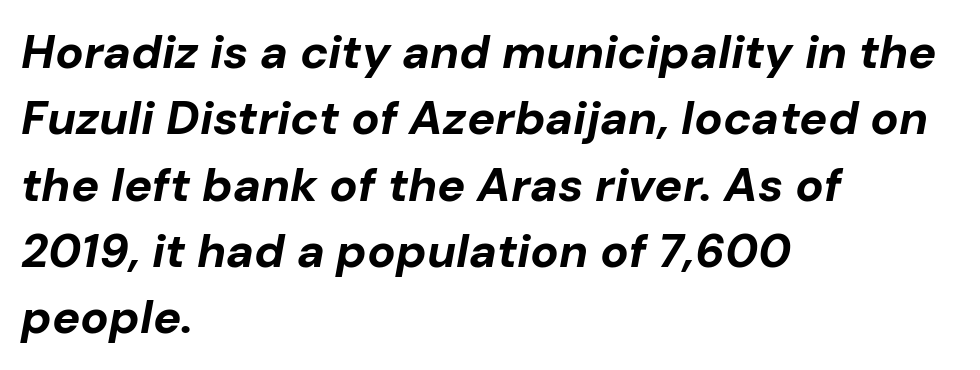
The axis of the letterforms is tilted away from vertical. The compositor pushed each line to the left boundary. This sample uses plain, unmodified letter spacing. Leading: standard. Strokes here are thick enough to call this a true bold. The letters advance in unequal steps, a hallmark of proportional type.
